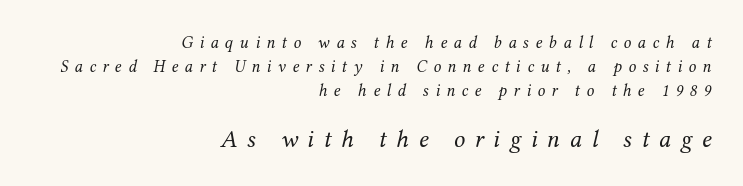
The image shows 25 px text type, italic (leaning right); set right-aligned, normal line spacing (1.41x), unusually wide letter spacing (+0.38 em), not underlined; the second (bottom) block is 1.47x larger.
